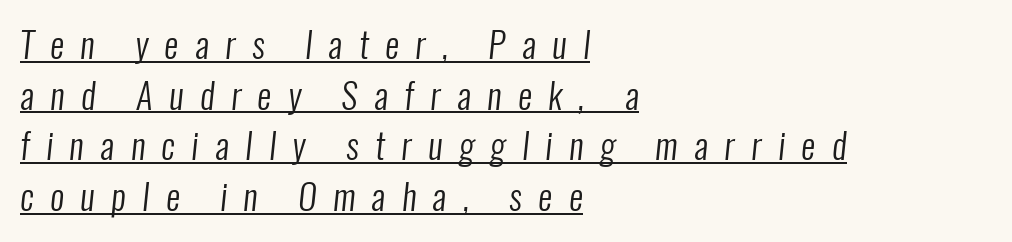
The letters carry no serifs — their stems end cleanly without finishing strokes. Words appear elongated and porous because spacing is wide. These lines are rendered in a variable-pitch font. Vertical spacing — default. Horizontally, the lines are justified to the leading edge only. The specimen includes a rule beneath the text block's lines.
